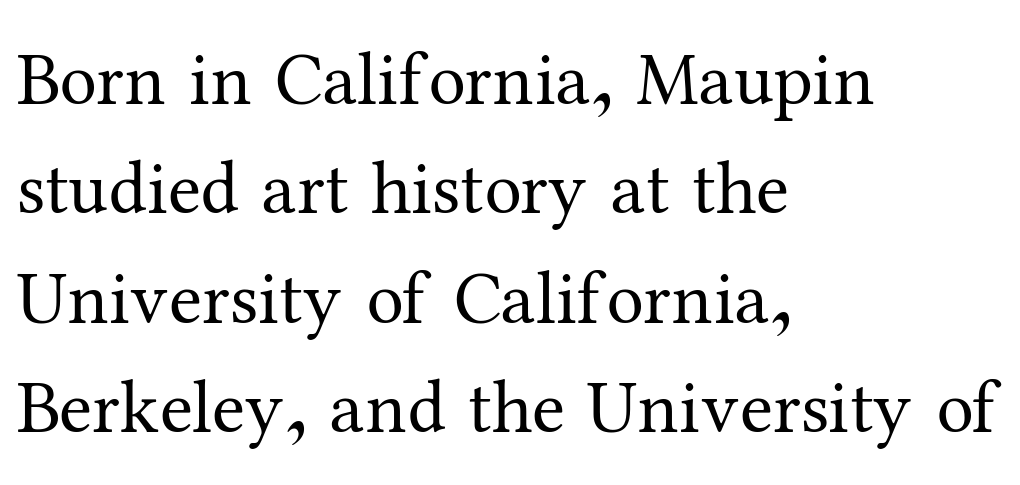
{"serif": "yes", "italic": "no", "bold": "no", "weight": "regular", "width": "normal", "stroke_contrast": "medium", "x_height": "medium", "monospaced": "no", "underline": "no", "align": "left", "line_spacing": "normal", "line_spacing_ratio": 1.46, "letter_spacing": "normal", "letter_spacing_em": 0.0, "glyph_px": 75}
